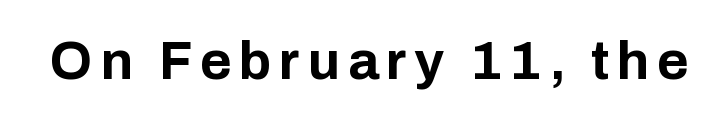
The image shows 54 px bold sans-serif type, upright; set not underlined; low stroke contrast and a medium x-height.
